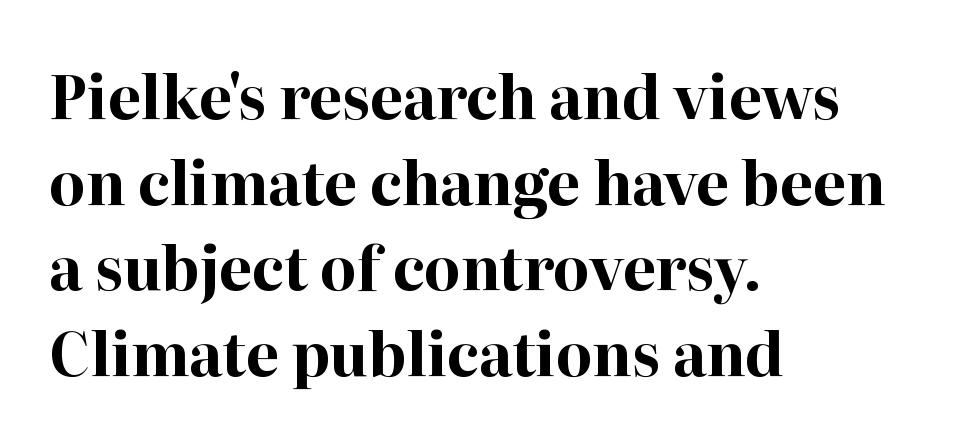
A typesetter would label this face a serif. The typesetter chose a ragged-right arrangement here. Strokes here are thick enough to call this a true bold. One glance says typical: line gaps are just what's usual. A clean baseline with only descenders dipping below it. This sample has the flowing, uneven cadence of proportional lettering.
